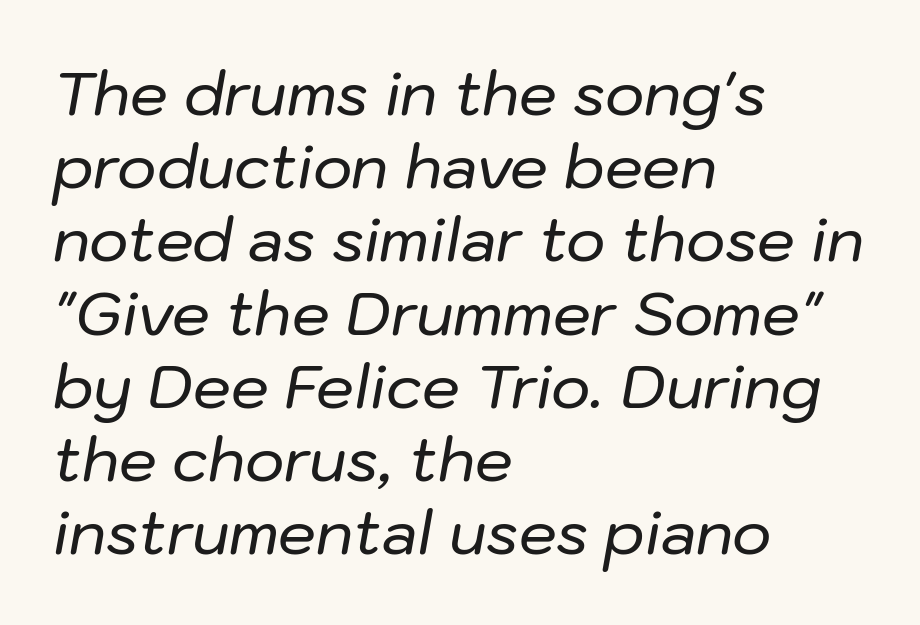
Caption: standard tracking, unaltered. Just letters on the line, the space beneath them empty. Is the type slanted? Yes — the strokes lean at a clear angle. A student would call this left alignment; a typographer would say flush left, rag right. The face used here is proportionally spaced, like ordinary book or web type.
